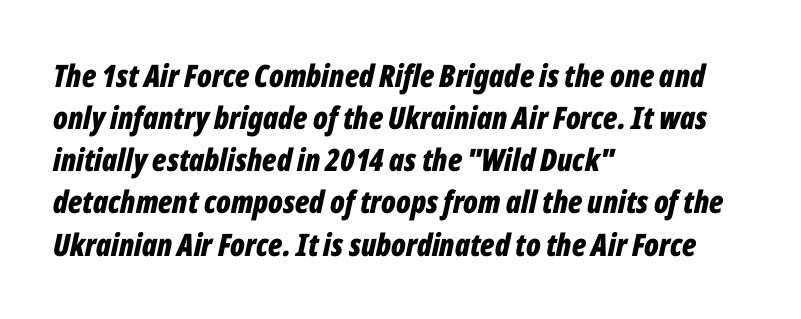
{"italic": "yes", "lean": "right", "slant_degrees": 12, "bold": "yes", "weight": "bold", "width": "condensed", "stroke_contrast": "low", "x_height": "medium", "monospaced": "no", "underline": "no", "align": "left", "line_spacing": "normal", "line_spacing_ratio": 1.36, "letter_spacing": "normal", "letter_spacing_em": 0.0, "glyph_px": 31}
